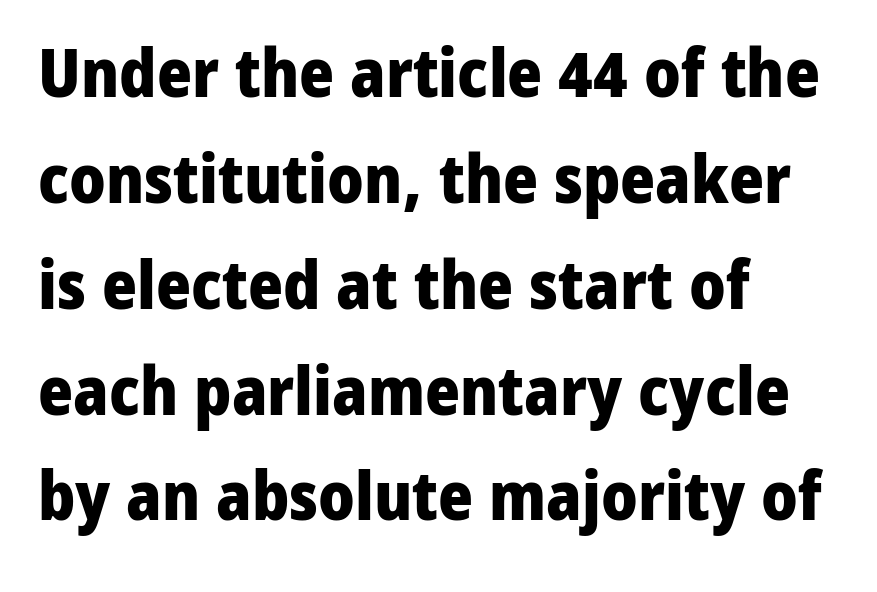
{"serif": "no", "italic": "no", "bold": "yes", "weight": "heavy", "width": "normal", "stroke_contrast": "low", "x_height": "medium", "monospaced": "no", "underline": "no", "align": "left", "line_spacing": "normal", "line_spacing_ratio": 1.58, "letter_spacing": "normal", "letter_spacing_em": 0.0, "glyph_px": 67}
